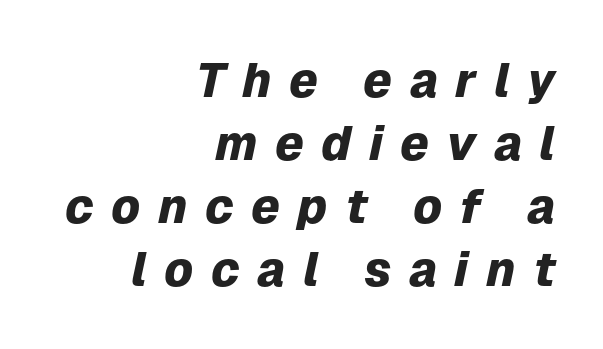
Q: Is the text bold? A: Yes.
Q: Is the text italic (slanted)? A: Yes, it leans right by about 12 degrees.
Q: Is the text underlined? A: No.
Q: How is the paragraph aligned? A: Right-aligned.
Q: Is the spacing between letters normal or unusually wide? A: Unusually wide.
Q: Is the spacing between lines tight, normal or loose? A: Normal.
Q: Width (condensed, normal, or wide)? A: Normal.
Q: Stroke contrast? A: Low.
Q: x-height? A: Medium.
Q: Monospaced? A: No.
